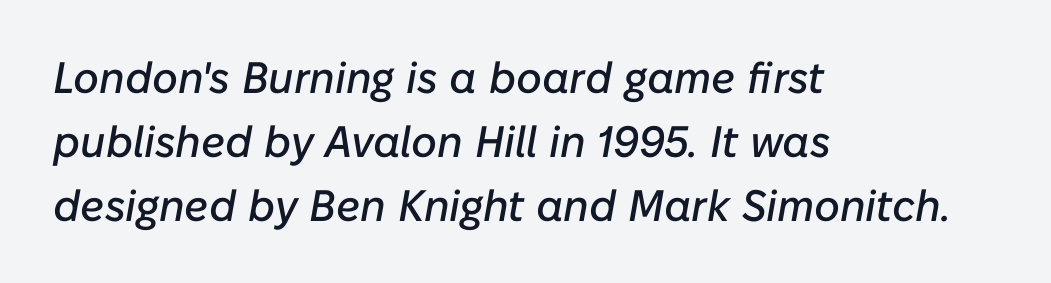
A student would call this left alignment; a typographer would say flush left, rag right. Tall strokes in this sample are angled rather than plumb. Default kerning and tracking; the words read as compact shapes. The passage shown is typed in a proportional face where columns would drift. Successive baselines arrive at the customary interval.
